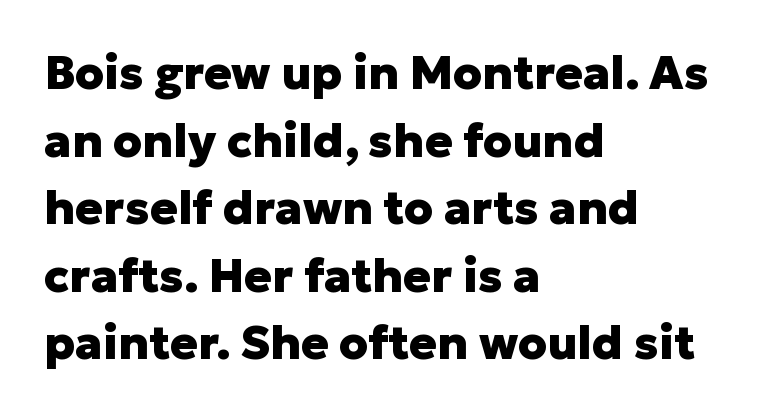
Q: Is the text bold? A: Yes.
Q: Is the text italic (slanted)? A: No, it is upright.
Q: Is the typeface a serif or a sans-serif typeface? A: Sans-serif.
Q: Is the text underlined? A: No.
Q: How is the paragraph aligned? A: Left-aligned.
Q: Is the spacing between letters normal or unusually wide? A: Normal.
Q: Is the spacing between lines tight, normal or loose? A: Normal.
Q: Width (condensed, normal, or wide)? A: Normal.
Q: Stroke contrast? A: Low.
Q: x-height? A: Medium.
Q: Monospaced? A: No.
